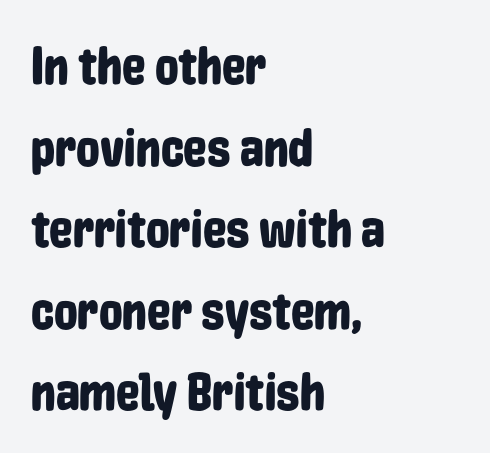
Notice how descenders clear the ascenders below comfortably — that's standard leading. Does the lettering tilt? It doesn't — this is upright. Spacing between characters is what you'd get straight out of the box. Compared with a centered layout, this one pins lines to the left instead.
